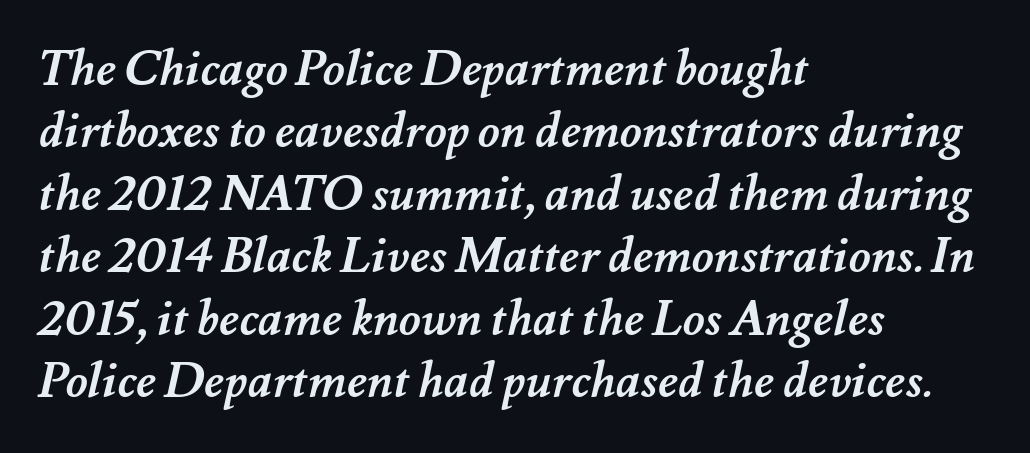
{"bold": "yes", "weight": "semibold", "width": "normal", "stroke_contrast": "medium", "x_height": "small", "monospaced": "no", "underline": "no", "align": "left", "line_spacing": "normal", "line_spacing_ratio": 1.3, "letter_spacing": "normal", "letter_spacing_em": 0.0, "glyph_px": 48}
